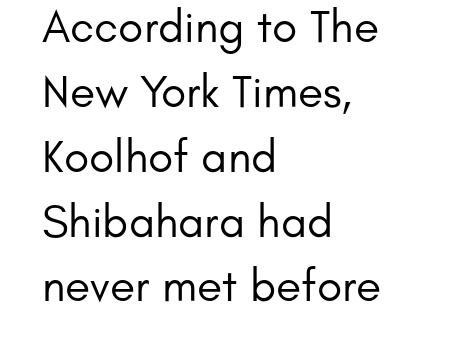
{"serif": "no", "italic": "no", "bold": "no", "weight": "regular", "width": "normal", "stroke_contrast": "low", "x_height": "small", "monospaced": "no", "underline": "no", "align": "left", "line_spacing": "normal", "line_spacing_ratio": 1.41, "letter_spacing": "normal", "letter_spacing_em": 0.0, "glyph_px": 46}
